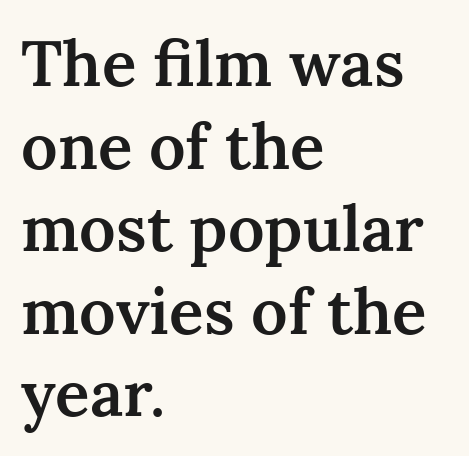
{"serif": "yes", "italic": "no", "bold": "semi", "weight": "semibold", "width": "normal", "stroke_contrast": "medium", "x_height": "medium", "monospaced": "no", "underline": "no", "align": "left", "line_spacing": "normal", "line_spacing_ratio": 1.29, "letter_spacing": "normal", "letter_spacing_em": 0.0, "glyph_px": 64}
